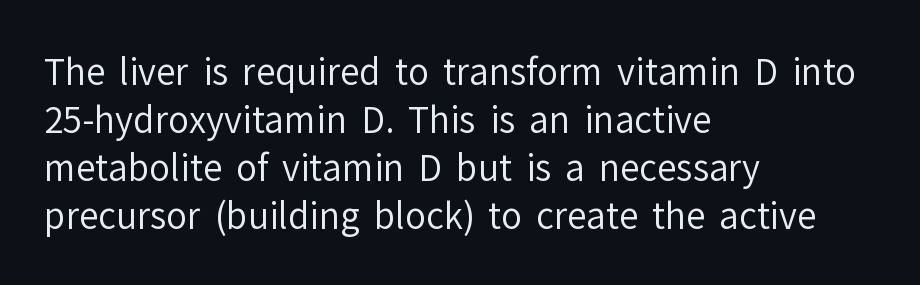
The image shows 35 px regular-weight sans-serif type, upright; set left-aligned, normal line spacing (1.37x), normal letter spacing, not underlined; low stroke contrast and a medium x-height.
